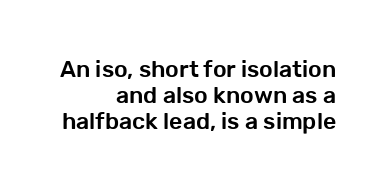
Honestly, there is no underline to notice here at all. This rendering uses right alignment, leaving the left contour irregular. No extra tracking has been applied to these lines. The rendering uses a small line-height, squeezing the rows. Notice how the stems are strictly vertical — no italics here.
